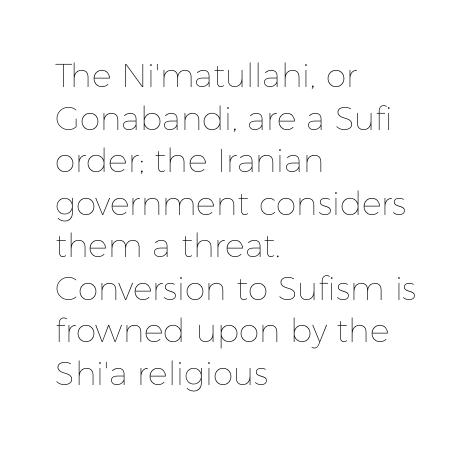
{"italic": "no", "bold": "no", "weight": "thin", "width": "normal", "stroke_contrast": "low", "x_height": "medium", "monospaced": "no", "underline": "no", "align": "left", "line_spacing": "normal", "line_spacing_ratio": 1.29, "letter_spacing": "normal", "letter_spacing_em": 0.0, "glyph_px": 33}
